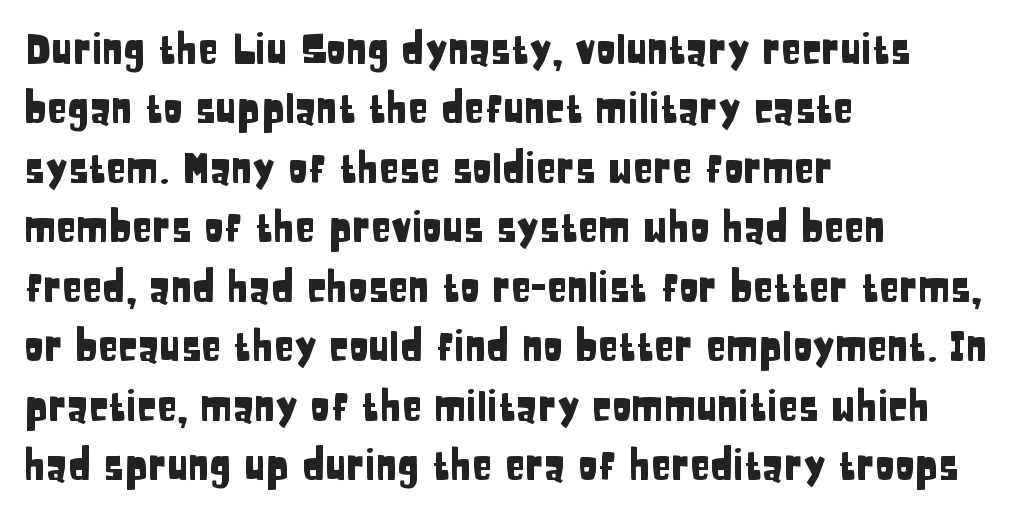
The image shows 41 px condensed sans-serif type, upright; set left-aligned, normal line spacing (1.45x), normal letter spacing, not underlined; low stroke contrast and a large x-height.
